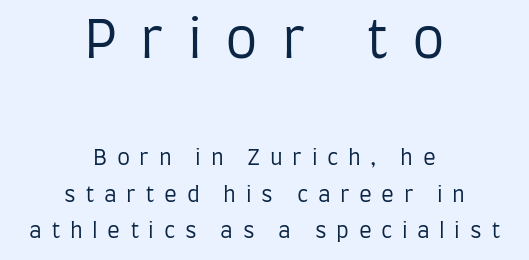
{"serif": "no", "italic": "no", "bold": "no", "weight": "regular", "width": "condensed", "stroke_contrast": "low", "x_height": "large", "monospaced": "no", "underline": "no", "align": "center", "line_spacing_ratio": 1.74, "letter_spacing": "wide", "letter_spacing_em": 0.45, "larger_block": "first", "size_ratio": 2.48, "glyph_px": 52}
